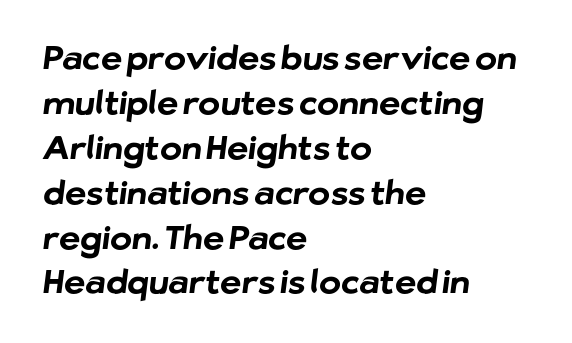
The image shows 33 px bold sans-serif type; set left-aligned, normal line spacing (1.36x), normal letter spacing, not underlined; low stroke contrast and a medium x-height.
